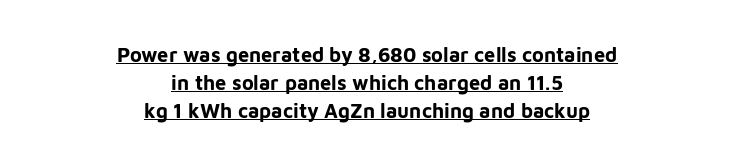
{"italic": "no", "bold": "yes", "underline": "yes", "align": "center", "line_spacing": "normal", "line_spacing_ratio": 1.39, "letter_spacing": "normal", "letter_spacing_em": 0.0, "glyph_px": 20}
